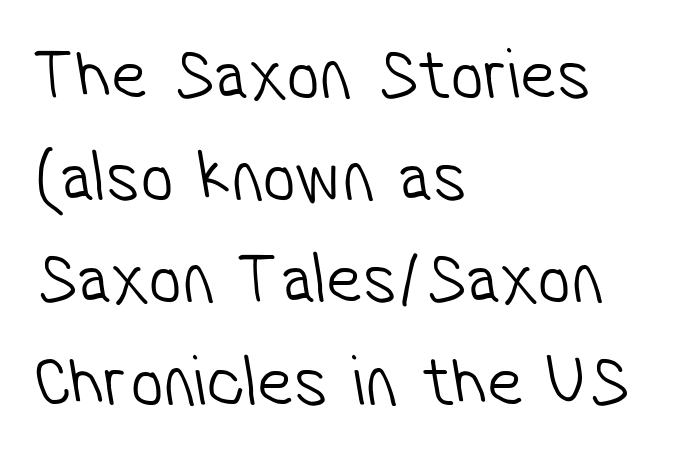
Q: Is the text bold? A: No.
Q: Is the typeface a serif or a sans-serif typeface? A: Sans-serif.
Q: Is the text underlined? A: No.
Q: How is the paragraph aligned? A: Left-aligned.
Q: Is the spacing between letters normal or unusually wide? A: Normal.
Q: Is the spacing between lines tight, normal or loose? A: Normal.
Q: Width (condensed, normal, or wide)? A: Condensed.
Q: Stroke contrast? A: Low.
Q: x-height? A: Medium.
Q: Monospaced? A: No.
